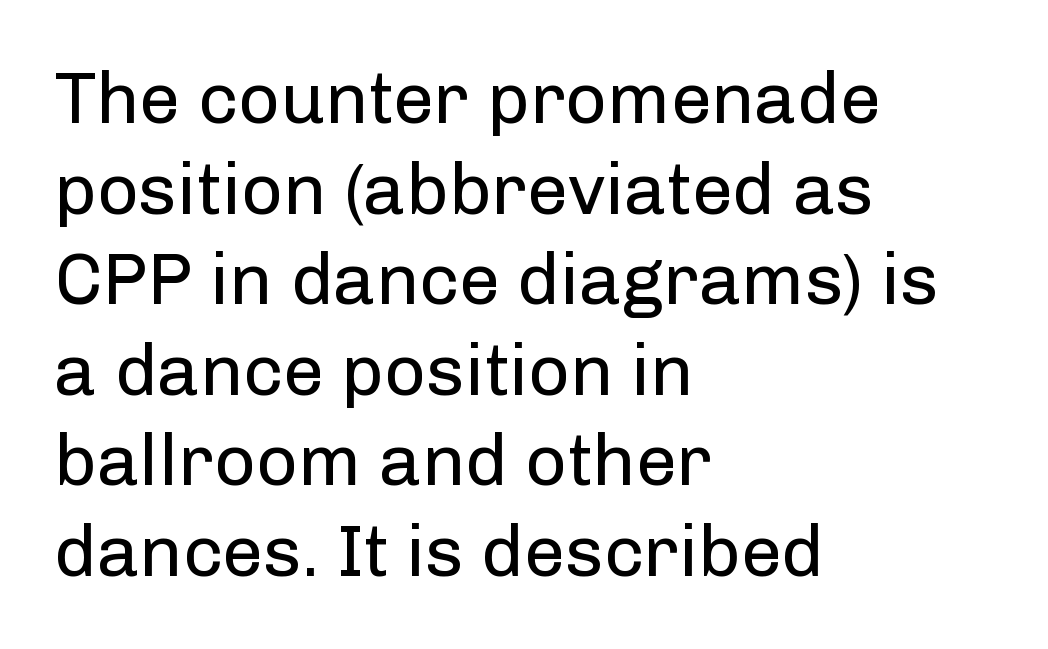
The rag falls on the right side of this text block. The passage shown is typeset with a sans-serif family. If you drew a line through each stem, it would be perfectly vertical. A typesetter would call this proportional, since set widths differ per character. Stroke mass is kept to a normal reading level or below.
